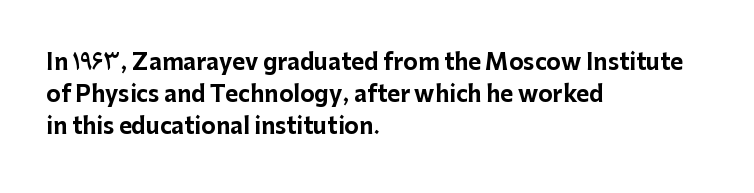
{"italic": "no", "bold": "yes", "underline": "no", "align": "left", "line_spacing": "normal", "line_spacing_ratio": 1.46, "letter_spacing": "normal", "letter_spacing_em": 0.0, "glyph_px": 22}
